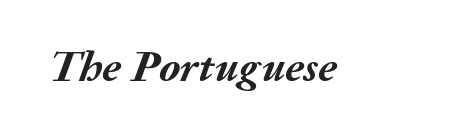
{"italic": "yes", "lean": "right", "slant_degrees": 20, "bold": "yes", "weight": "semibold", "width": "normal", "stroke_contrast": "medium", "x_height": "medium", "monospaced": "no", "underline": "no", "letter_spacing": "normal", "letter_spacing_em": 0.0, "glyph_px": 43}
